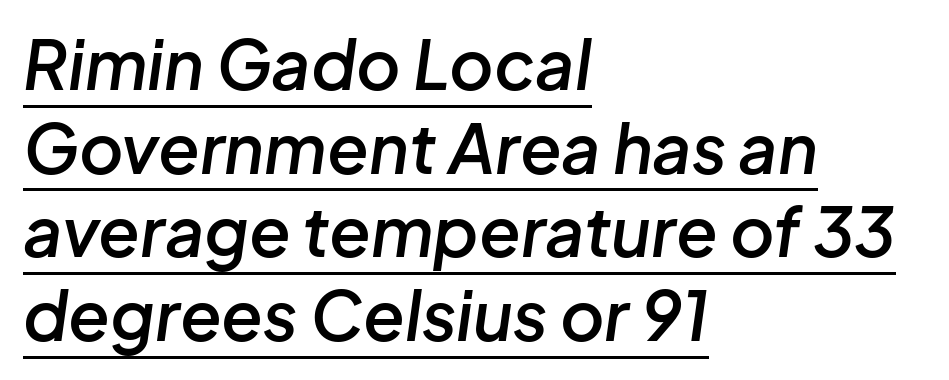
Q: Is the text bold? A: Semi-bold.
Q: Is the text italic (slanted)? A: Yes, it leans right by about 8 degrees.
Q: Is the text underlined? A: Yes.
Q: How is the paragraph aligned? A: Left-aligned.
Q: Is the spacing between letters normal or unusually wide? A: Normal.
Q: Width (condensed, normal, or wide)? A: Normal.
Q: Stroke contrast? A: Low.
Q: x-height? A: Medium.
Q: Monospaced? A: No.
